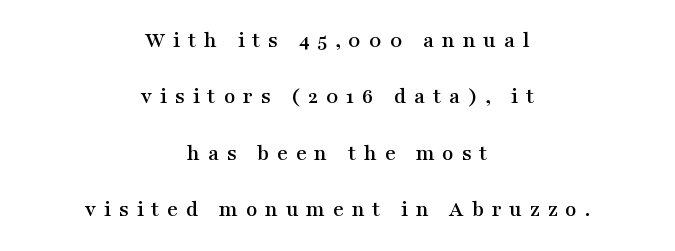
{"italic": "no", "underline": "no", "align": "center", "line_spacing": "loose", "line_spacing_ratio": 2.45, "letter_spacing": "wide", "letter_spacing_em": 0.34, "glyph_px": 23}
